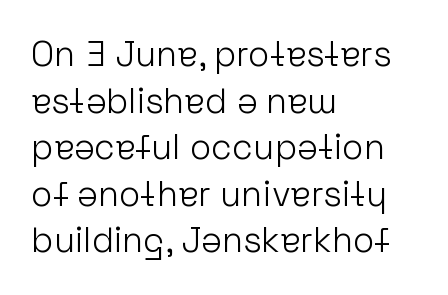
The image shows 35 px light sans-serif type, upright; set left-aligned, normal line spacing (1.33x), normal letter spacing, not underlined; low stroke contrast and a medium x-height.
